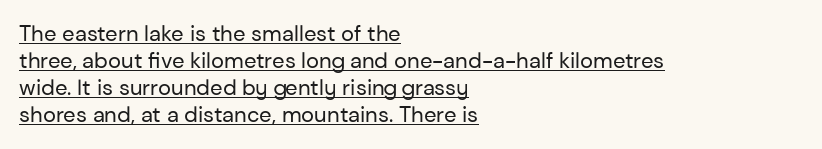
Layout note: lines flush left. The strokes carry an ordinary text weight at most. The tracking reads as untouched default to a designer's eye. The glyphs are accompanied by a horizontal stroke just below them. Ascenders rise straight up at ninety degrees.
